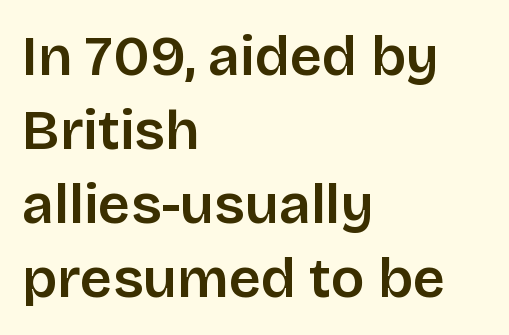
If you drew a line through each stem, it would be perfectly vertical. The face used here is proportionally spaced, like ordinary book or web type. Line beginnings align vertically; line endings do not. The rendering uses a moderate line-height, typical for paragraphs.
